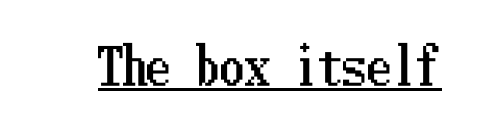
A rule runs beneath these lines of type. Compared with typical body copy, the letter spacing here is the same. Rendered with straight, roman letterforms.
